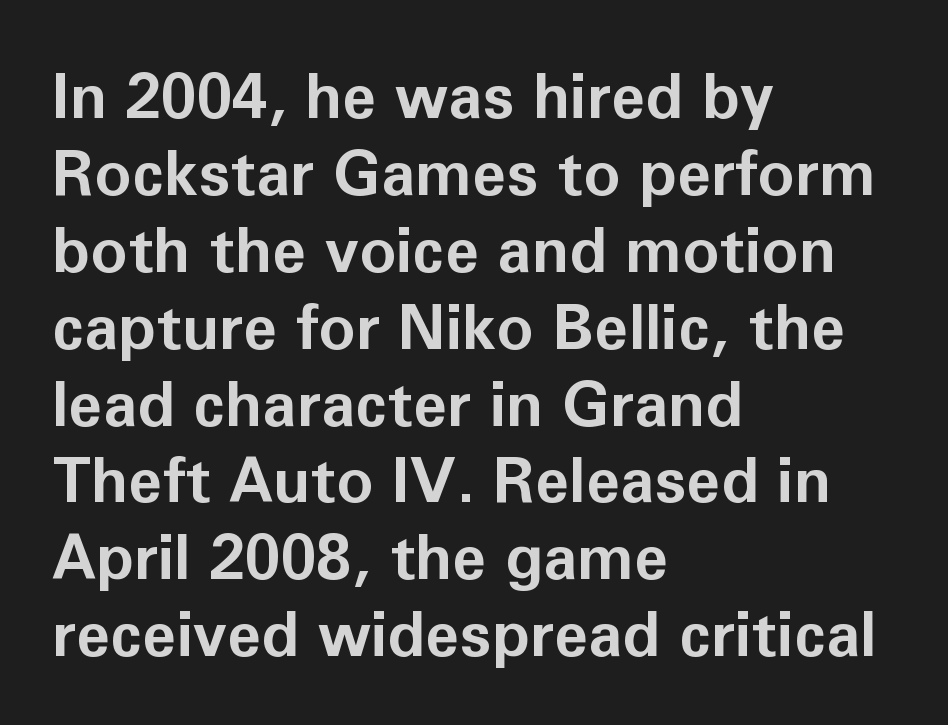
{"serif": "no", "italic": "no", "bold": "yes", "weight": "bold", "width": "normal", "stroke_contrast": "low", "x_height": "medium", "monospaced": "no", "underline": "no", "align": "left", "line_spacing_ratio": 1.24, "letter_spacing": "normal", "letter_spacing_em": 0.0, "glyph_px": 62}
